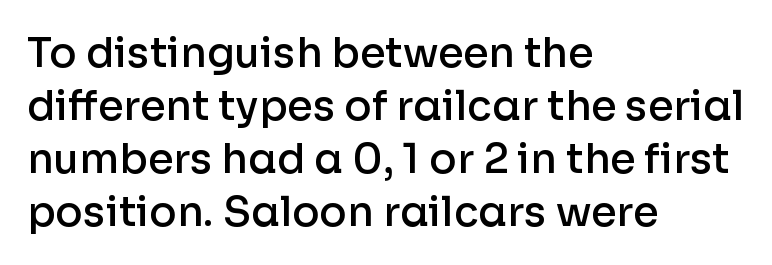
Q: Is the text bold? A: Semi-bold.
Q: Is the text italic (slanted)? A: No, it is upright.
Q: Is the typeface a serif or a sans-serif typeface? A: Sans-serif.
Q: Is the text underlined? A: No.
Q: How is the paragraph aligned? A: Left-aligned.
Q: Is the spacing between letters normal or unusually wide? A: Normal.
Q: Is the spacing between lines tight, normal or loose? A: Normal.
Q: Width (condensed, normal, or wide)? A: Normal.
Q: Stroke contrast? A: Low.
Q: x-height? A: Medium.
Q: Monospaced? A: No.
